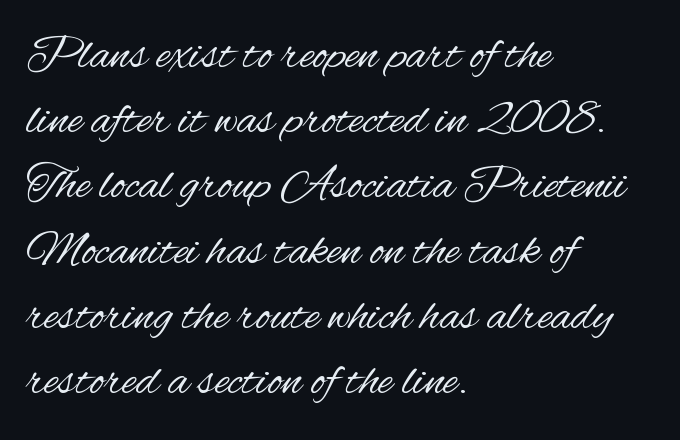
{"serif": "no", "bold": "no", "weight": "regular", "width": "condensed", "stroke_contrast": "medium", "x_height": "small", "monospaced": "no", "underline": "no", "align": "left", "line_spacing": "normal", "line_spacing_ratio": 1.33, "letter_spacing": "normal", "letter_spacing_em": 0.0, "glyph_px": 49}
